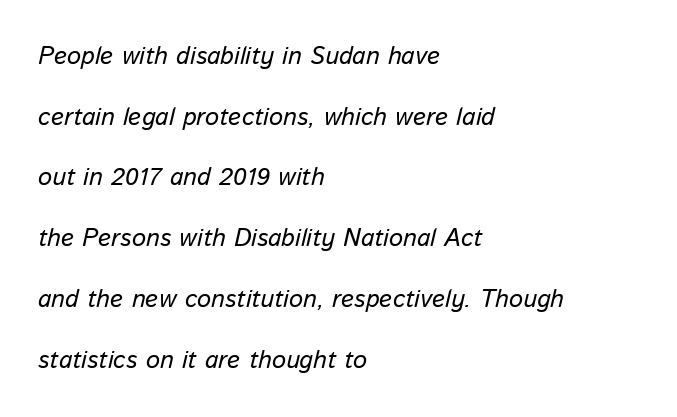
Q: Is the text bold? A: No.
Q: Is the text italic (slanted)? A: Yes, it leans right by about 13 degrees.
Q: Is the text underlined? A: No.
Q: How is the paragraph aligned? A: Left-aligned.
Q: Is the spacing between letters normal or unusually wide? A: Normal.
Q: Is the spacing between lines tight, normal or loose? A: Loose.
